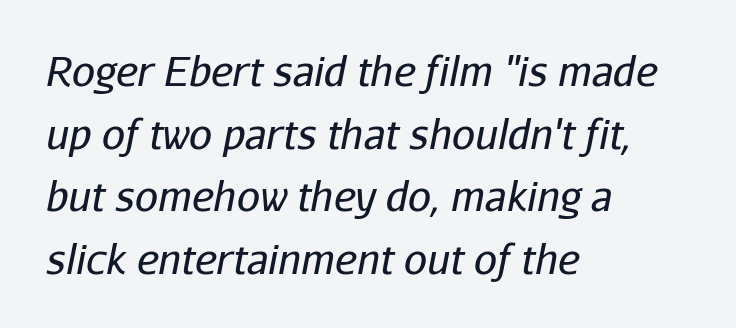
{"italic": "yes", "lean": "right", "slant_degrees": 11, "bold": "no", "weight": "regular", "width": "normal", "stroke_contrast": "low", "x_height": "medium", "monospaced": "no", "underline": "no", "align": "left", "line_spacing": "normal", "line_spacing_ratio": 1.53, "letter_spacing": "normal", "letter_spacing_em": 0.0, "glyph_px": 41}
